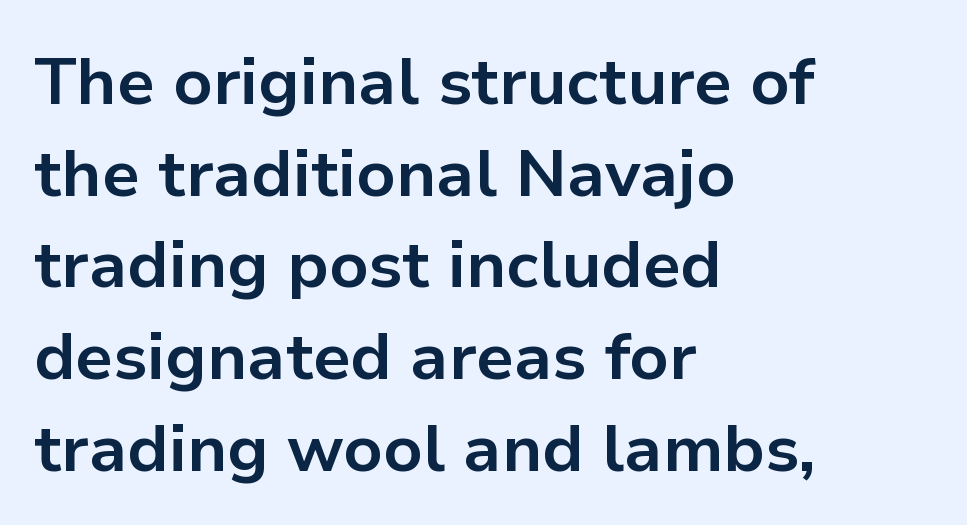
{"serif": "no", "italic": "no", "bold": "yes", "weight": "bold", "width": "normal", "stroke_contrast": "low", "x_height": "medium", "monospaced": "no", "underline": "no", "align": "left", "line_spacing": "normal", "line_spacing_ratio": 1.39, "letter_spacing": "normal", "letter_spacing_em": 0.0, "glyph_px": 66}
